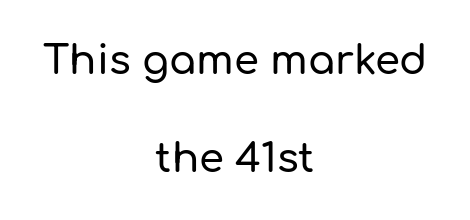
The image shows 40 px sans-serif type, upright; set centered, loose line spacing (2.44x), normal letter spacing, not underlined; low stroke contrast and a medium x-height.
